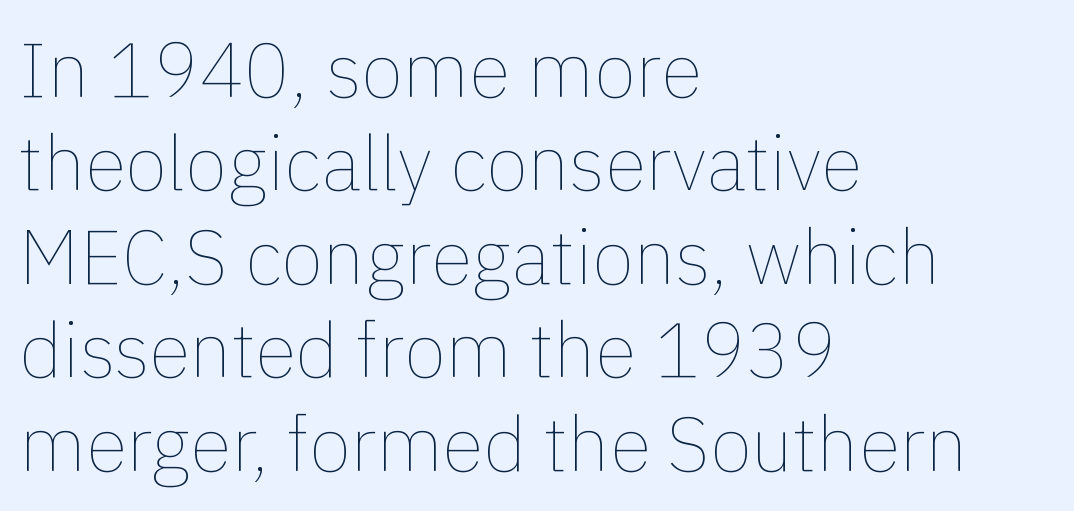
Q: Is the text bold? A: No.
Q: Is the text italic (slanted)? A: No, it is upright.
Q: Is the text underlined? A: No.
Q: How is the paragraph aligned? A: Left-aligned.
Q: Is the spacing between letters normal or unusually wide? A: Normal.
Q: Width (condensed, normal, or wide)? A: Normal.
Q: x-height? A: Medium.
Q: Monospaced? A: No.
